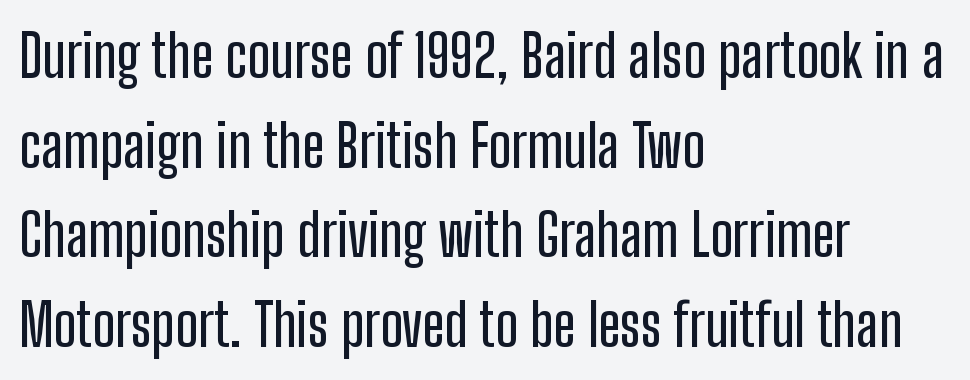
Q: Is the text italic (slanted)? A: No, it is upright.
Q: Is the typeface a serif or a sans-serif typeface? A: Sans-serif.
Q: Is the text underlined? A: No.
Q: How is the paragraph aligned? A: Left-aligned.
Q: Is the spacing between letters normal or unusually wide? A: Normal.
Q: Is the spacing between lines tight, normal or loose? A: Normal.
Q: Width (condensed, normal, or wide)? A: Condensed.
Q: Stroke contrast? A: Low.
Q: x-height? A: Medium.
Q: Monospaced? A: No.
